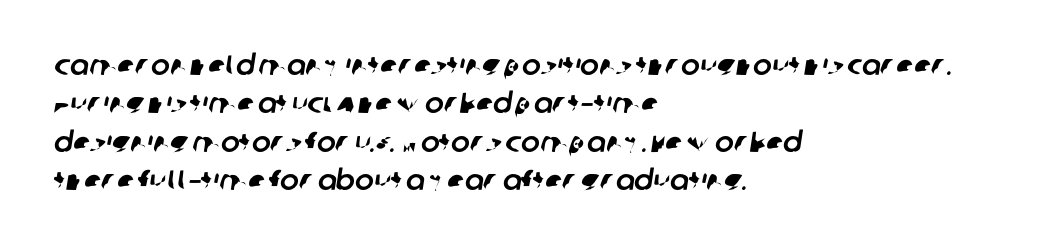
You can tell from the bare stems that sans-serif type was used. Normally led — the rows are evenly, conventionally spaced. Caption: multi-line text, flush left, ragged right. Each row of text sits above clean, open space.
